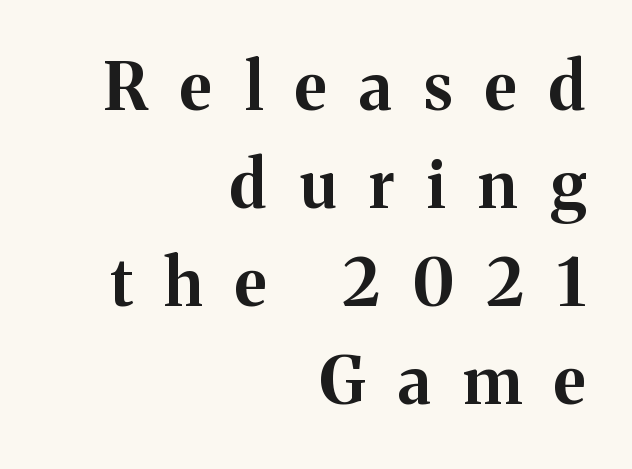
The image shows 65 px bold serif type, upright; set right-aligned, normal line spacing (1.51x), unusually wide letter spacing (+0.5 em), not underlined; medium stroke contrast and a medium x-height.
